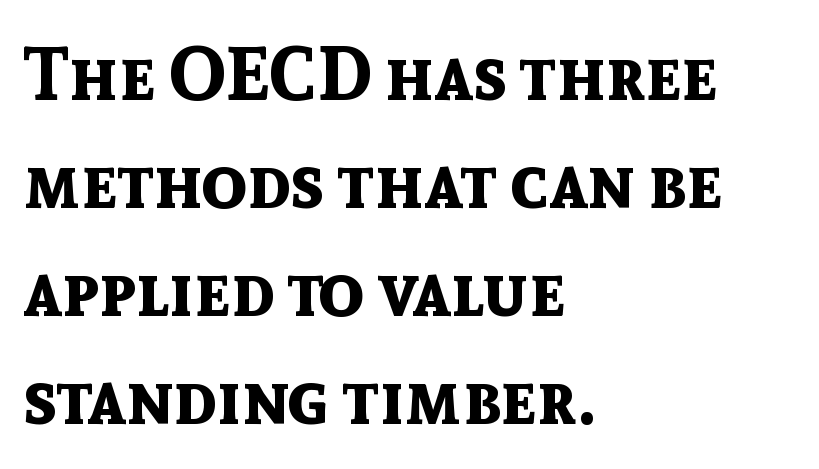
{"serif": "no", "italic": "no", "bold": "yes", "weight": "bold", "width": "normal", "x_height": "medium", "monospaced": "no", "underline": "no", "align": "left", "line_spacing": "normal", "line_spacing_ratio": 1.46, "letter_spacing": "normal", "letter_spacing_em": 0.0, "glyph_px": 74}
